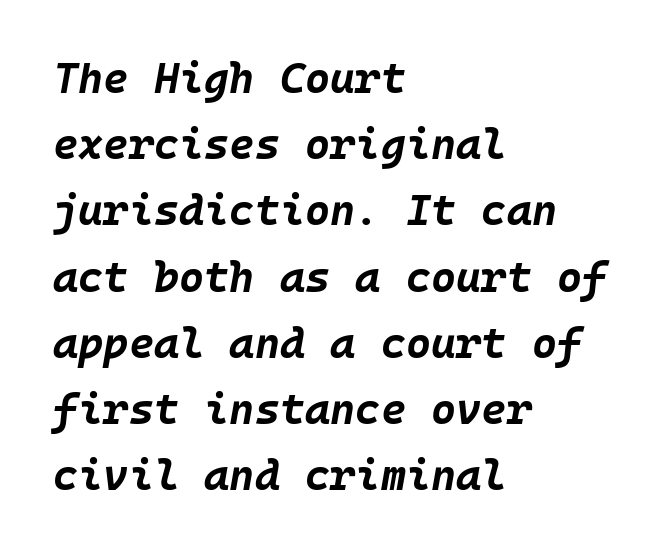
The image shows 43 px bold type, italic (leaning right); set left-aligned, normal line spacing (1.54x), normal letter spacing, not underlined; low stroke contrast and a large x-height.
